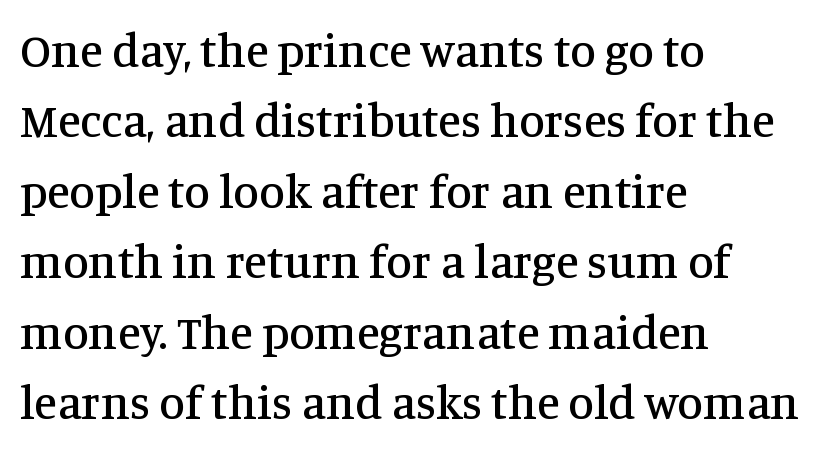
The image shows 47 px serif type, upright; set left-aligned, normal line spacing (1.5x), normal letter spacing, not underlined; medium stroke contrast and a large x-height.
